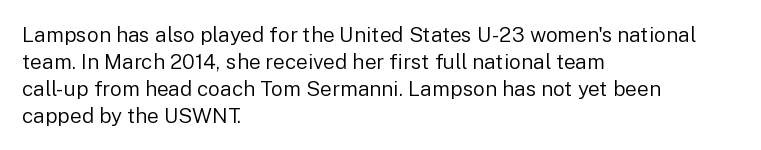
The image shows 21 px text type, upright; set left-aligned, normal line spacing (1.28x), normal letter spacing, not underlined.
